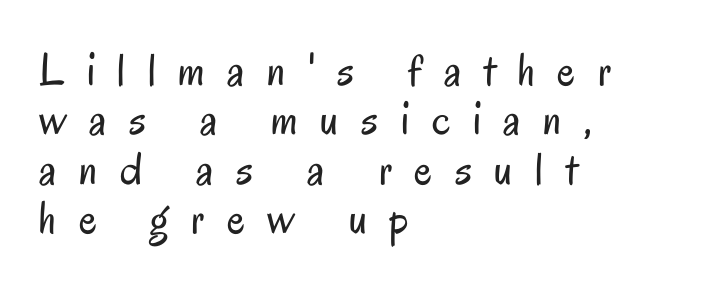
Q: Is the text bold? A: No.
Q: Is the text italic (slanted)? A: No, it is upright.
Q: Is the typeface a serif or a sans-serif typeface? A: Sans-serif.
Q: Is the text underlined? A: No.
Q: How is the paragraph aligned? A: Left-aligned.
Q: Is the spacing between letters normal or unusually wide? A: Unusually wide.
Q: Is the spacing between lines tight, normal or loose? A: Tight.
Q: Width (condensed, normal, or wide)? A: Condensed.
Q: Stroke contrast? A: Low.
Q: x-height? A: Small.
Q: Monospaced? A: No.
